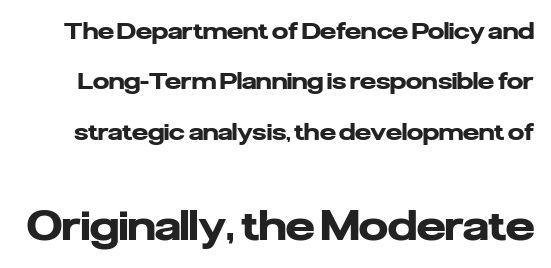
The string is rendered with underlining switched off. What weight is shown? A full bold with thick strokes. Leading is clearly above the norm, producing a sparse column. Observe the ordinary spacing: letters are neighbours, not strangers.
